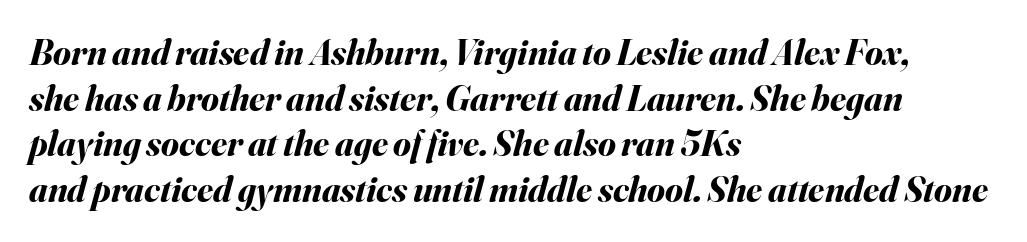
Q: Is the text bold? A: Yes.
Q: Is the text italic (slanted)? A: Yes, it leans right by about 16 degrees.
Q: Is the text underlined? A: No.
Q: How is the paragraph aligned? A: Left-aligned.
Q: Is the spacing between letters normal or unusually wide? A: Normal.
Q: Is the spacing between lines tight, normal or loose? A: Normal.
Q: Width (condensed, normal, or wide)? A: Normal.
Q: Stroke contrast? A: Medium.
Q: x-height? A: Small.
Q: Monospaced? A: No.
